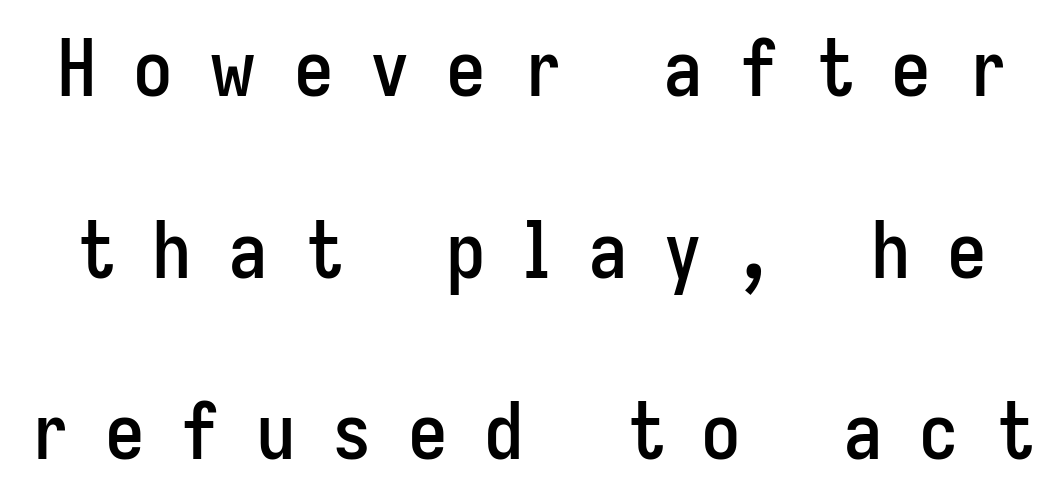
{"serif": "no", "italic": "no", "width": "condensed", "stroke_contrast": "low", "x_height": "medium", "monospaced": "no", "underline": "no", "line_spacing": "loose", "line_spacing_ratio": 2.3, "letter_spacing": "wide", "letter_spacing_em": 0.46, "glyph_px": 79}
